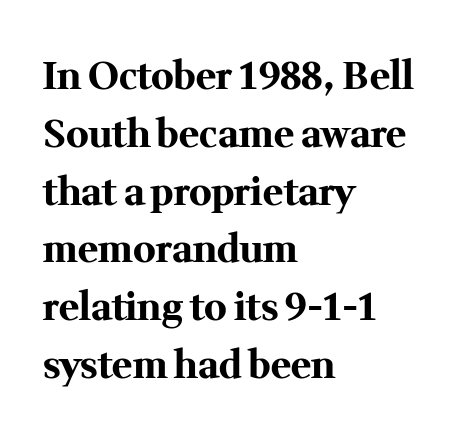
{"serif": "yes", "italic": "no", "bold": "yes", "weight": "bold", "width": "normal", "stroke_contrast": "medium", "x_height": "medium", "monospaced": "no", "underline": "no", "align": "left", "line_spacing": "normal", "line_spacing_ratio": 1.52, "letter_spacing": "normal", "letter_spacing_em": 0.0, "glyph_px": 38}
